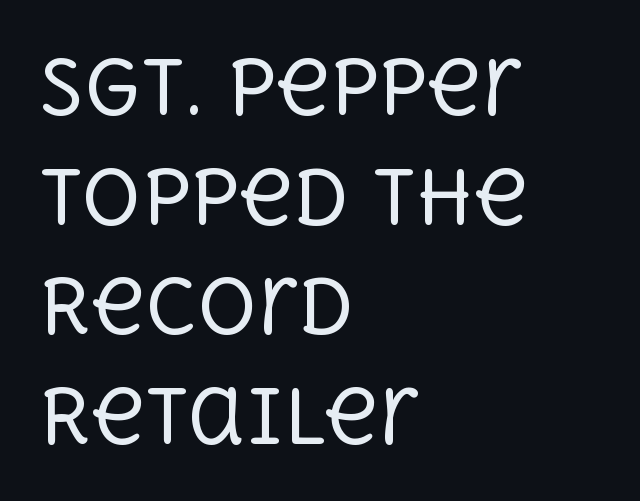
Q: Is the text bold? A: No.
Q: Is the text italic (slanted)? A: No, it is upright.
Q: Is the typeface a serif or a sans-serif typeface? A: Serif.
Q: Is the text underlined? A: No.
Q: How is the paragraph aligned? A: Left-aligned.
Q: Is the spacing between letters normal or unusually wide? A: Normal.
Q: Is the spacing between lines tight, normal or loose? A: Normal.
Q: Width (condensed, normal, or wide)? A: Normal.
Q: x-height? A: Large.
Q: Monospaced? A: No.
